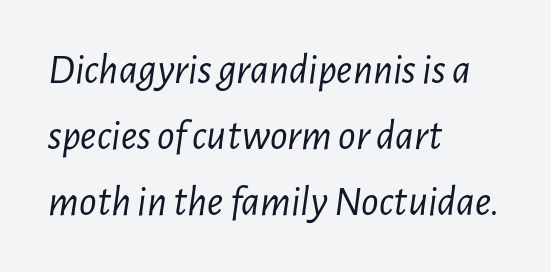
Q: Is the text bold? A: No.
Q: Is the text italic (slanted)? A: Yes, it leans right by about 7 degrees.
Q: Is the text underlined? A: No.
Q: How is the paragraph aligned? A: Left-aligned.
Q: Is the spacing between letters normal or unusually wide? A: Normal.
Q: Is the spacing between lines tight, normal or loose? A: Normal.
Q: Width (condensed, normal, or wide)? A: Condensed.
Q: Stroke contrast? A: Low.
Q: x-height? A: Medium.
Q: Monospaced? A: No.
